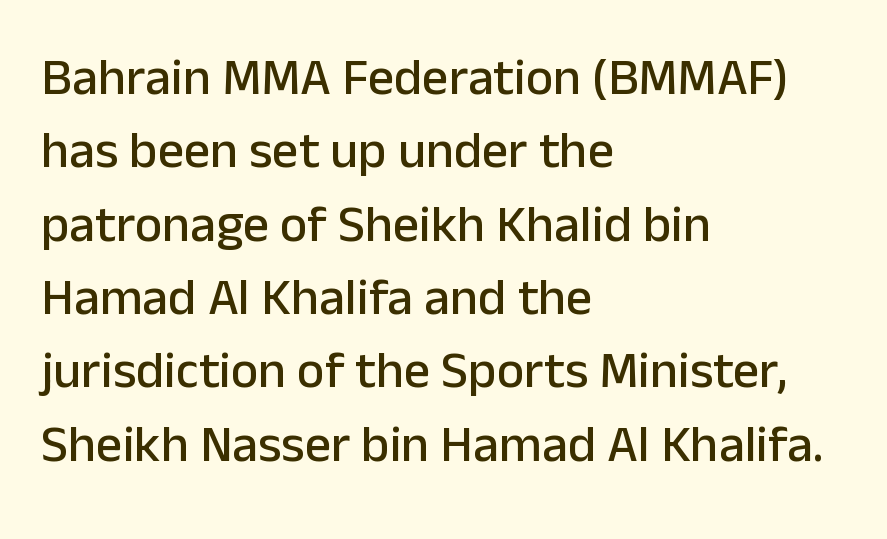
The face used here is rendered with its standard letterfit. In terms of letterform style, serifs are entirely absent. Spacing verdict: proportional, widths tailored to each character. Typeset ragged right — the left edge is the straight one. Glance below the letters and you will spot only blank space.
